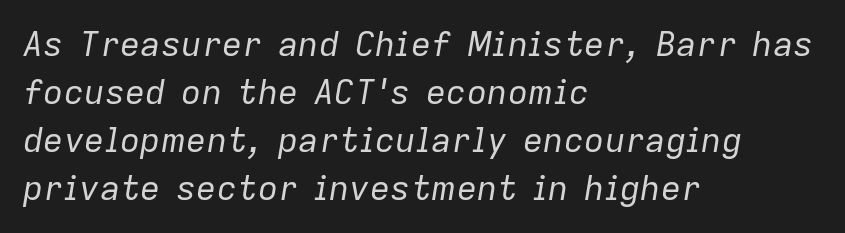
{"italic": "yes", "lean": "right", "slant_degrees": 9, "bold": "no", "weight": "regular", "width": "normal", "stroke_contrast": "low", "x_height": "medium", "monospaced": "no", "underline": "no", "align": "left", "line_spacing": "normal", "line_spacing_ratio": 1.41, "letter_spacing": "normal", "letter_spacing_em": 0.0, "glyph_px": 34}
